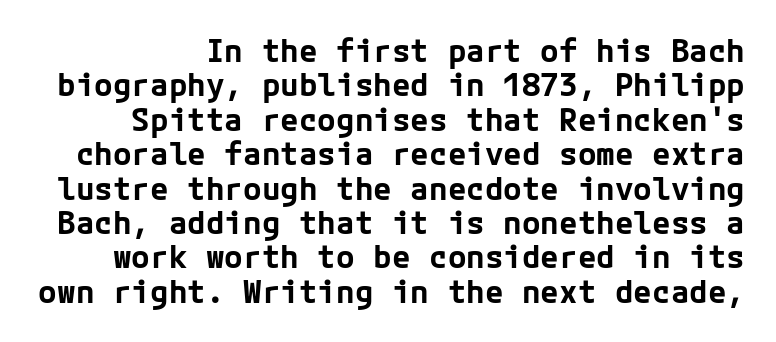
The image shows 31 px bold sans-serif type, upright; set tight line spacing (1.11x), normal letter spacing, not underlined; low stroke contrast and a medium x-height.
